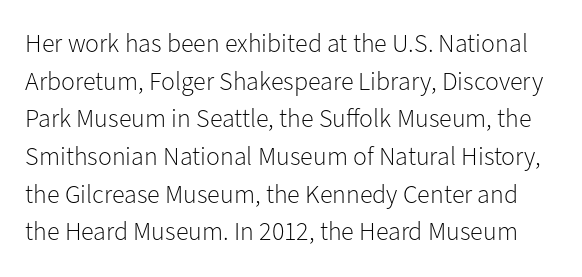
{"italic": "no", "bold": "no", "underline": "no", "line_spacing": "normal", "line_spacing_ratio": 1.45, "letter_spacing": "normal", "letter_spacing_em": 0.0, "glyph_px": 26}
